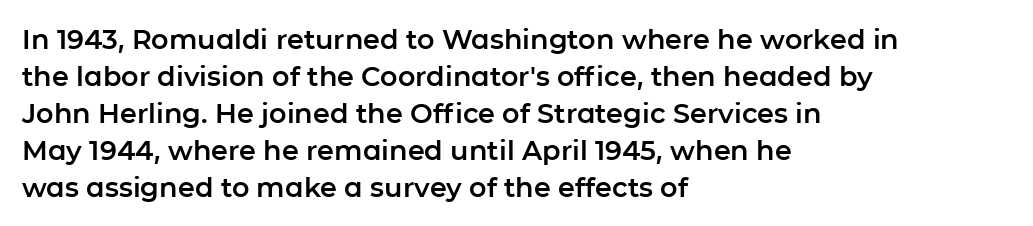
{"italic": "no", "underline": "no", "align": "left", "line_spacing": "normal", "line_spacing_ratio": 1.37, "letter_spacing": "normal", "letter_spacing_em": 0.0, "glyph_px": 27}
